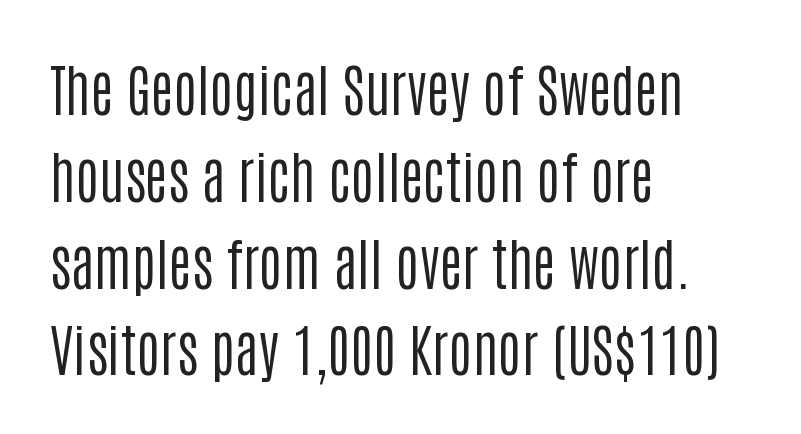
The image shows 56 px regular-weight, condensed sans-serif type, upright; set left-aligned, normal line spacing (1.55x), normal letter spacing, not underlined; low stroke contrast and a large x-height.
